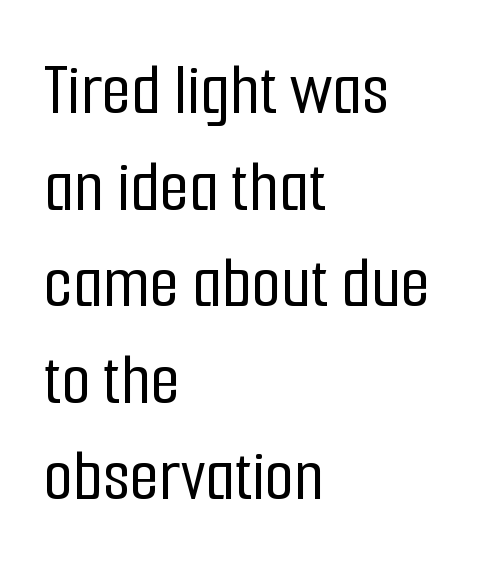
One-word summary of the alignment: left. The typography opts for an upright posture over an oblique one. A typesetter would label this face a sans. Clear beneath every line of the passage.
